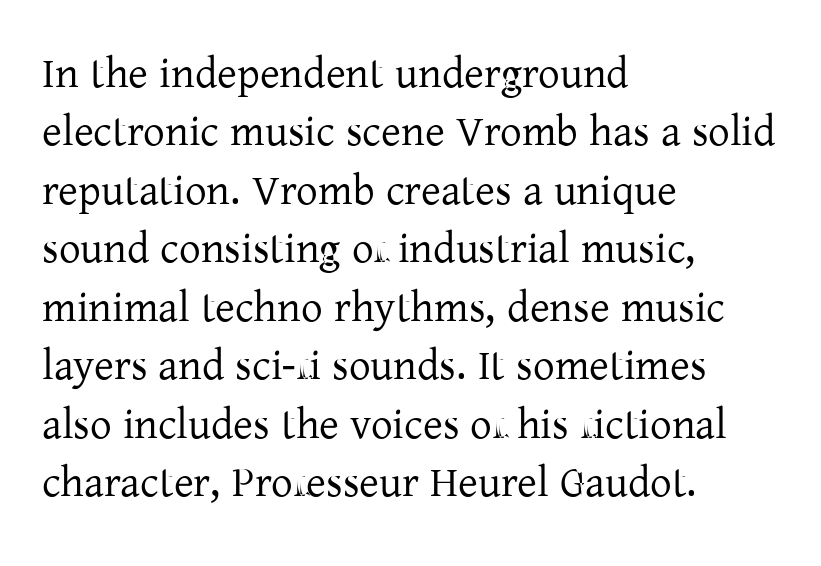
The image shows 43 px regular-weight serif type, upright; set left-aligned, normal line spacing (1.36x), normal letter spacing, not underlined; low stroke contrast and a medium x-height.
